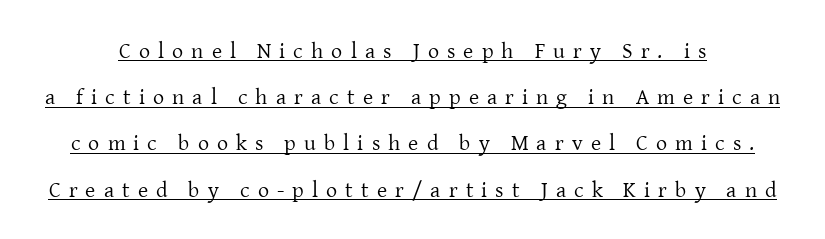
The line texture is sparse and dotted thanks to wide tracking. Widely set lines give the paragraph a tall, airy silhouette. Does the lettering tilt? It doesn't — this is upright. Somebody hit Ctrl+U on this one — the words are underlined. Heaviness? Minimal to ordinary, like unemphasized prose.
